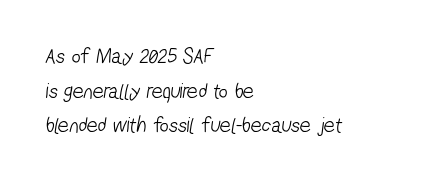
Q: Is the text bold? A: No.
Q: Is the text underlined? A: No.
Q: How is the paragraph aligned? A: Left-aligned.
Q: Is the spacing between letters normal or unusually wide? A: Normal.
Q: Is the spacing between lines tight, normal or loose? A: Normal.
